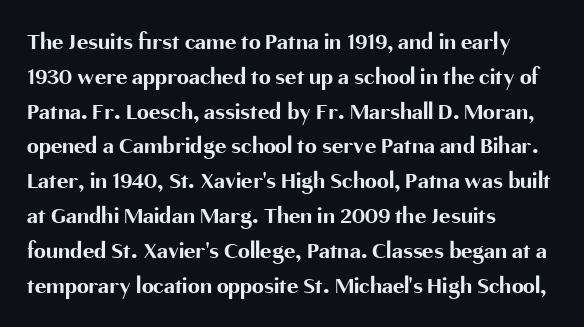
Nope, not italic — everything's standing straight. The passage shown has conventional tracking throughout. Bold? Absolutely — the strokes are thick and heavy. If you drew a ruler down the left edge, every line would touch it. The gap between lines stays unmarked. Horizontal bands of white between lines are of average thickness.
